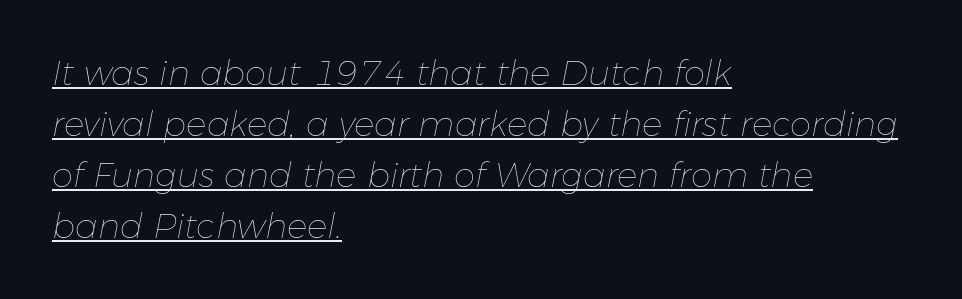
Q: Is the text bold? A: No.
Q: Is the text italic (slanted)? A: Yes, it leans right by about 11 degrees.
Q: Is the text underlined? A: Yes.
Q: How is the paragraph aligned? A: Left-aligned.
Q: Is the spacing between letters normal or unusually wide? A: Normal.
Q: Is the spacing between lines tight, normal or loose? A: Normal.
Q: Width (condensed, normal, or wide)? A: Normal.
Q: Stroke contrast? A: Low.
Q: x-height? A: Medium.
Q: Monospaced? A: No.
